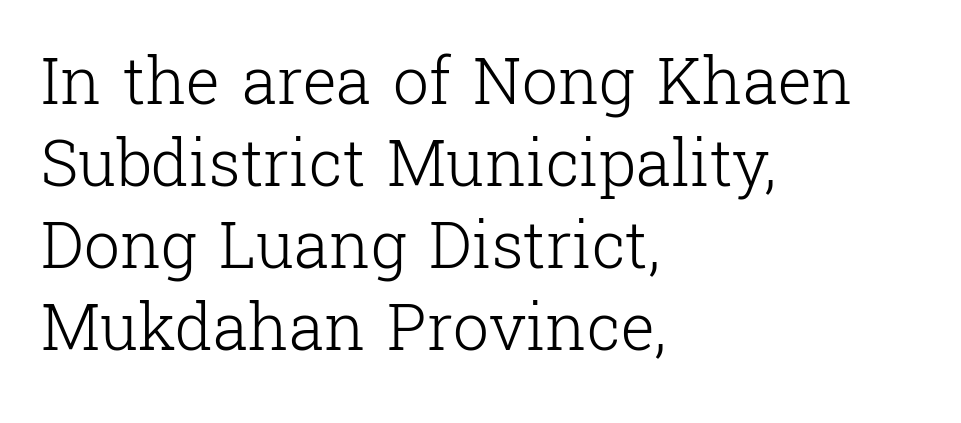
{"serif": "yes", "italic": "no", "bold": "no", "weight": "light", "width": "normal", "stroke_contrast": "low", "x_height": "medium", "monospaced": "no", "underline": "no", "align": "left", "line_spacing": "normal", "line_spacing_ratio": 1.28, "letter_spacing": "normal", "letter_spacing_em": 0.0, "glyph_px": 64}
